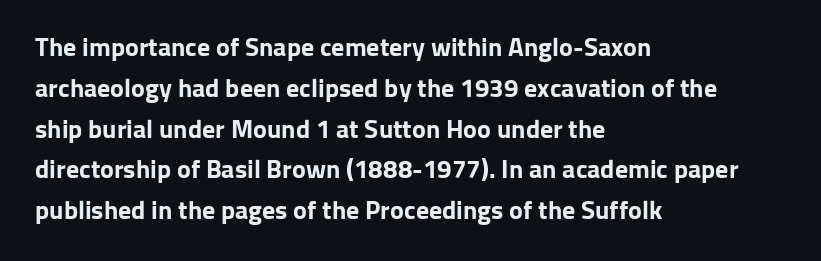
Q: Is the text bold? A: Yes.
Q: Is the text italic (slanted)? A: No, it is upright.
Q: Is the text underlined? A: No.
Q: How is the paragraph aligned? A: Left-aligned.
Q: Is the spacing between letters normal or unusually wide? A: Normal.
Q: Is the spacing between lines tight, normal or loose? A: Normal.
